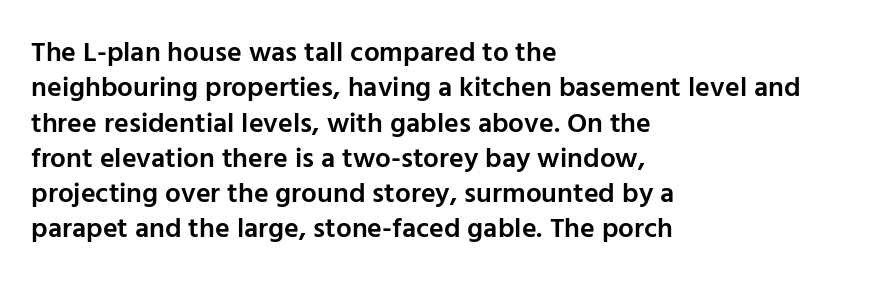
Q: Is the text bold? A: Semi-bold.
Q: Is the text italic (slanted)? A: No, it is upright.
Q: Is the typeface a serif or a sans-serif typeface? A: Sans-serif.
Q: Is the text underlined? A: No.
Q: How is the paragraph aligned? A: Left-aligned.
Q: Is the spacing between letters normal or unusually wide? A: Normal.
Q: Is the spacing between lines tight, normal or loose? A: Normal.
Q: Width (condensed, normal, or wide)? A: Normal.
Q: Stroke contrast? A: Low.
Q: x-height? A: Medium.
Q: Monospaced? A: No.
